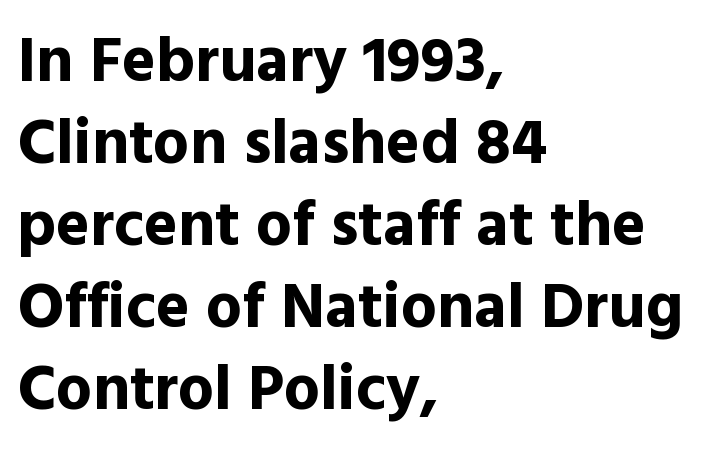
The foot of each line stays bare and open. The type family on display is of the sans-serif kind. Here the designer chose a conventional face with non-uniform glyph widths. The typesetting leans heavy: a genuine bold. If you measured baseline to baseline, you'd find a middling distance. Does extra space separate the letters? No, they use regular spacing.
